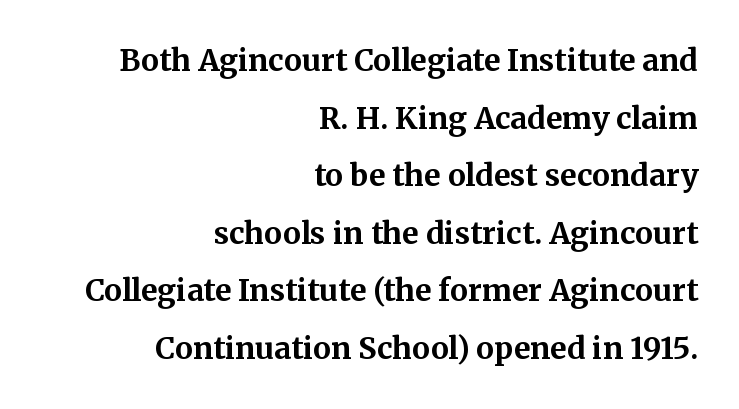
The image shows 30 px bold serif type, upright; set right-aligned, loose line spacing (1.92x), normal letter spacing, not underlined; medium stroke contrast and a medium x-height.
